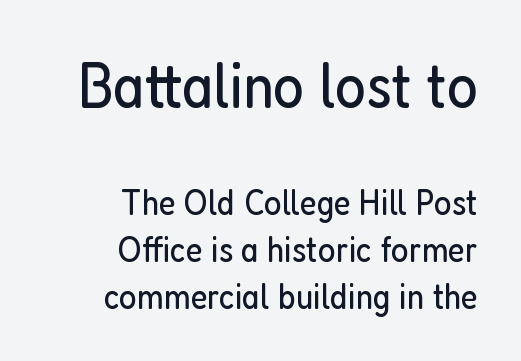
{"serif": "no", "italic": "no", "bold": "no", "weight": "regular", "width": "condensed", "stroke_contrast": "low", "x_height": "medium", "monospaced": "no", "underline": "no", "align": "right", "line_spacing": "normal", "line_spacing_ratio": 1.27, "letter_spacing": "normal", "letter_spacing_em": 0.0, "larger_block": "first", "size_ratio": 1.76, "glyph_px": 65}
